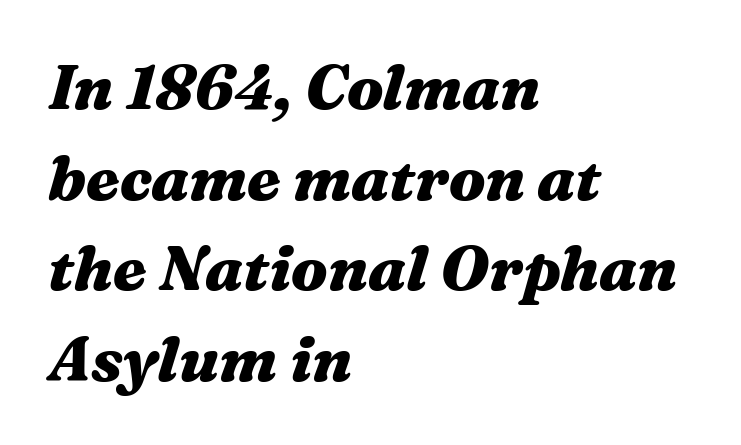
Q: Is the text bold? A: Yes.
Q: Is the text italic (slanted)? A: Yes, it leans right by about 16 degrees.
Q: Is the text underlined? A: No.
Q: How is the paragraph aligned? A: Left-aligned.
Q: Is the spacing between letters normal or unusually wide? A: Normal.
Q: Is the spacing between lines tight, normal or loose? A: Normal.
Q: Width (condensed, normal, or wide)? A: Wide.
Q: Stroke contrast? A: Medium.
Q: x-height? A: Medium.
Q: Monospaced? A: No.
